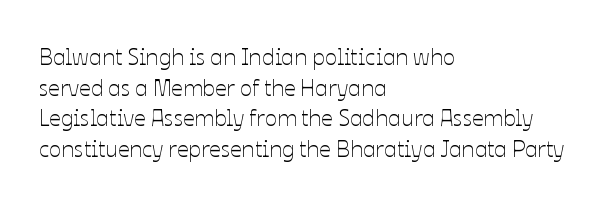
Q: Is the text bold? A: No.
Q: Is the text italic (slanted)? A: No, it is upright.
Q: Is the text underlined? A: No.
Q: How is the paragraph aligned? A: Left-aligned.
Q: Is the spacing between letters normal or unusually wide? A: Normal.
Q: Is the spacing between lines tight, normal or loose? A: Normal.
